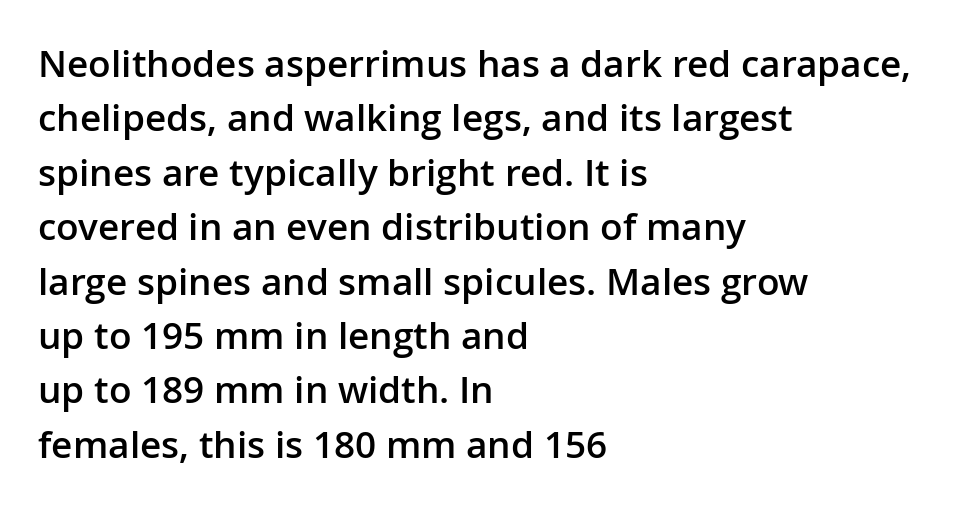
The passage shown is typed in a proportional face where columns would drift. The glyphs are unaccompanied by any horizontal stroke below them. Stroke terminals: plain, sans-serif. A classic flush-left, rag-right setting is used for this passage. The face used here is rendered with its standard letterfit. Leading: standard.
